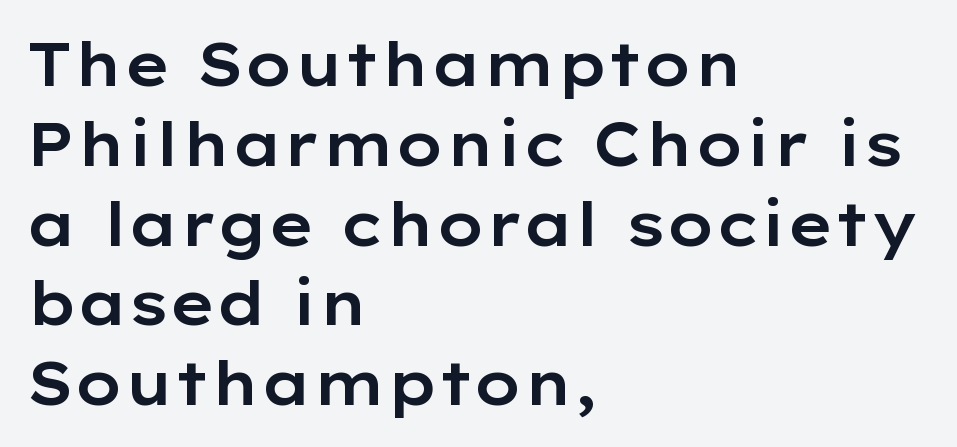
{"serif": "no", "italic": "no", "width": "wide", "stroke_contrast": "low", "x_height": "medium", "monospaced": "no", "underline": "no", "align": "left", "line_spacing": "normal", "line_spacing_ratio": 1.33, "letter_spacing": "normal", "letter_spacing_em": 0.0, "glyph_px": 60}
